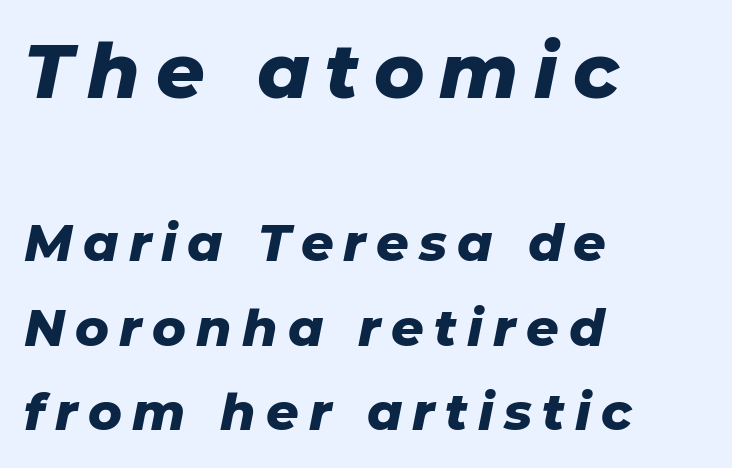
{"italic": "yes", "lean": "right", "slant_degrees": 11, "bold": "yes", "weight": "heavy", "width": "normal", "stroke_contrast": "low", "x_height": "medium", "monospaced": "no", "underline": "no", "align": "left", "line_spacing": "normal", "line_spacing_ratio": 1.66, "letter_spacing": "wide", "letter_spacing_em": 0.2, "larger_block": "first", "size_ratio": 1.49, "glyph_px": 76}
